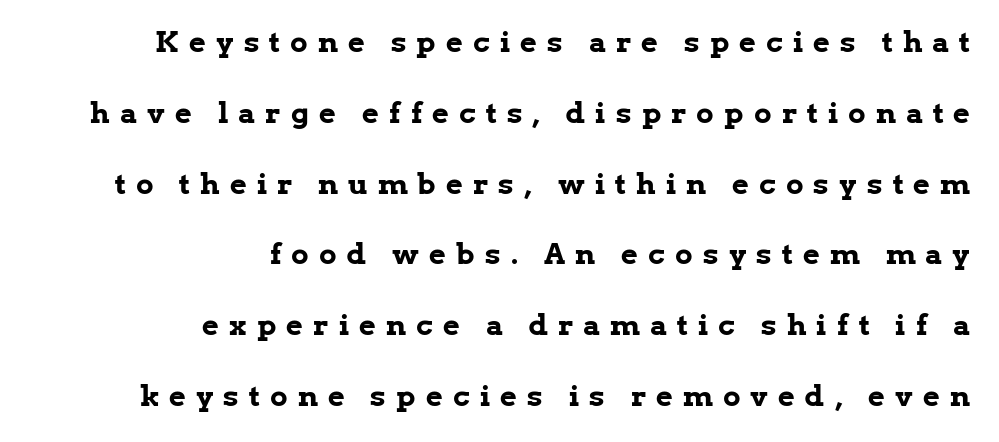
A flush-right, rag-left setting is used for this passage. Widely set lines give the paragraph a tall, airy silhouette. The letters are bold, with thick, heavy strokes. Type without underlining. This sample has the flowing, uneven cadence of proportional lettering. Spacing between characters has been opened up far beyond the box default.
